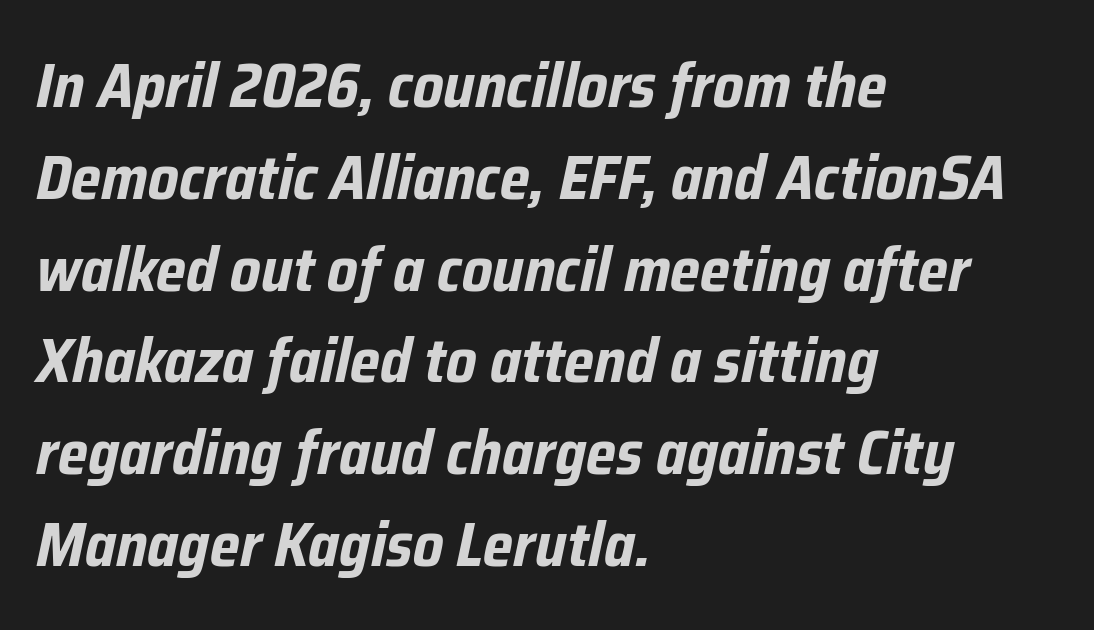
Q: Is the text bold? A: Yes.
Q: Is the text italic (slanted)? A: Yes, it leans right by about 12 degrees.
Q: Is the text underlined? A: No.
Q: How is the paragraph aligned? A: Left-aligned.
Q: Is the spacing between letters normal or unusually wide? A: Normal.
Q: Is the spacing between lines tight, normal or loose? A: Normal.
Q: Width (condensed, normal, or wide)? A: Condensed.
Q: Stroke contrast? A: Low.
Q: x-height? A: Medium.
Q: Monospaced? A: No.
